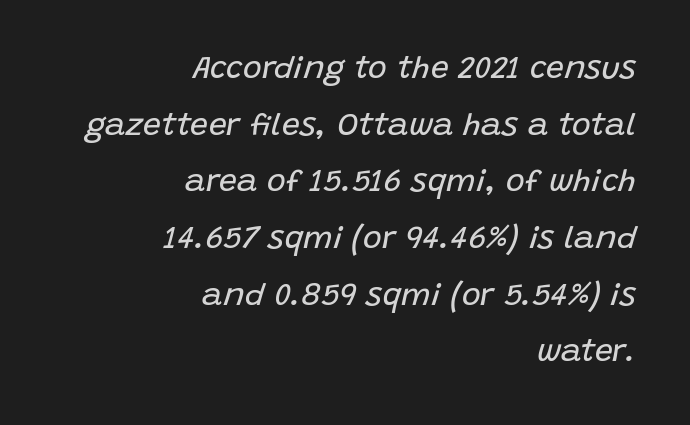
The image shows 32 px regular-weight type, italic (leaning right); set right-aligned, line spacing 1.77x, normal letter spacing, not underlined; low stroke contrast and a large x-height.
